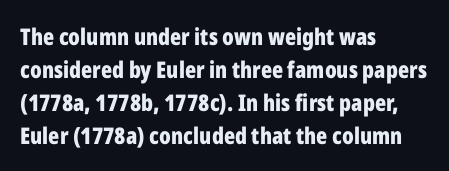
The gaps between neighbouring characters are ordinary and unremarkable. A dark, heavy texture on the line: the type is bold. Leftover space on each line is placed entirely after the last word. Reading down the column, the eye jumps a familiar distance to each next line. This is the regular roman posture of the typeface.
